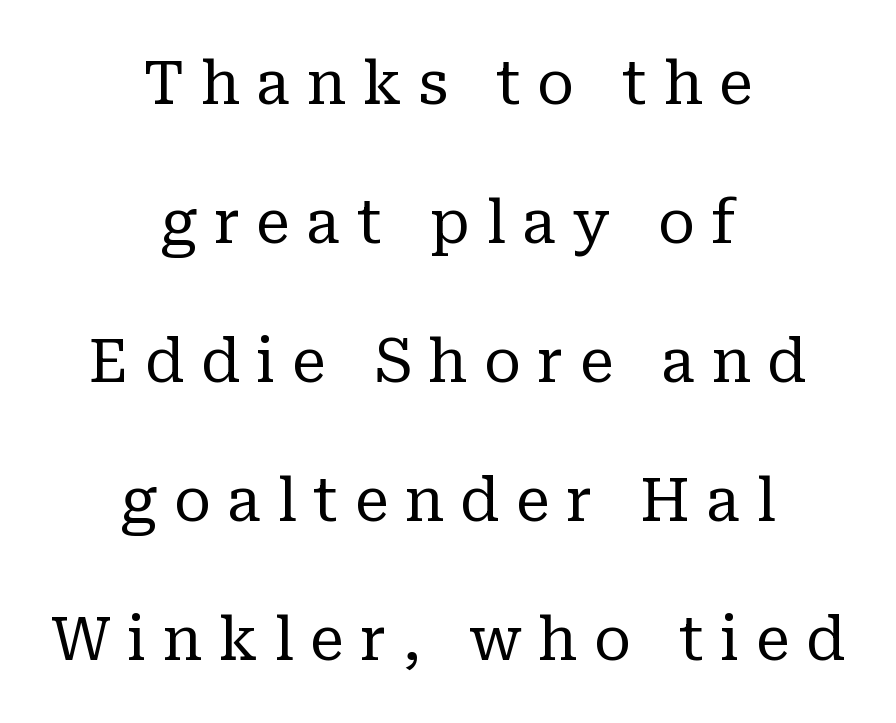
Q: Is the text bold? A: No.
Q: Is the text italic (slanted)? A: No, it is upright.
Q: Is the typeface a serif or a sans-serif typeface? A: Serif.
Q: Is the text underlined? A: No.
Q: How is the paragraph aligned? A: Centered.
Q: Is the spacing between letters normal or unusually wide? A: Unusually wide.
Q: Is the spacing between lines tight, normal or loose? A: Loose.
Q: Width (condensed, normal, or wide)? A: Normal.
Q: Stroke contrast? A: Low.
Q: x-height? A: Medium.
Q: Monospaced? A: No.
